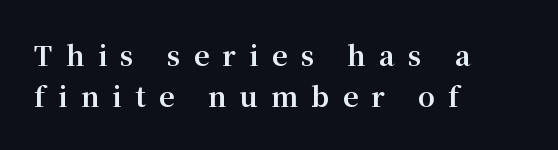
The image shows 27 px bold type, upright; set left-aligned, normal line spacing (1.52x), unusually wide letter spacing (+0.49 em), not underlined.
